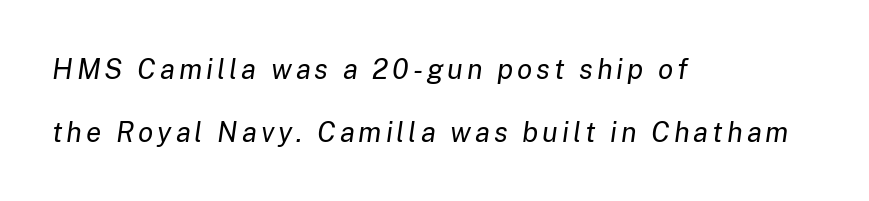
The image shows 28 px regular-weight type, italic (leaning right); set left-aligned, loose line spacing (2.24x), not underlined; low stroke contrast and a medium x-height.
